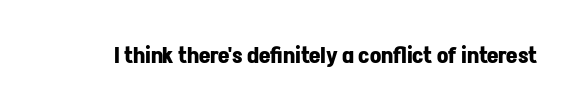
Short note: letters normally spaced. Words float on clear page, feet unadorned. The letters stand upright; this is a roman face. Heavy, bold letterforms.
